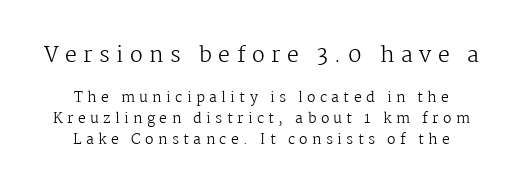
The image shows 21 px text type, upright; set centered, normal line spacing (1.5x), unusually wide letter spacing (+0.31 em), not underlined; the first (top) block is 1.5x larger.
